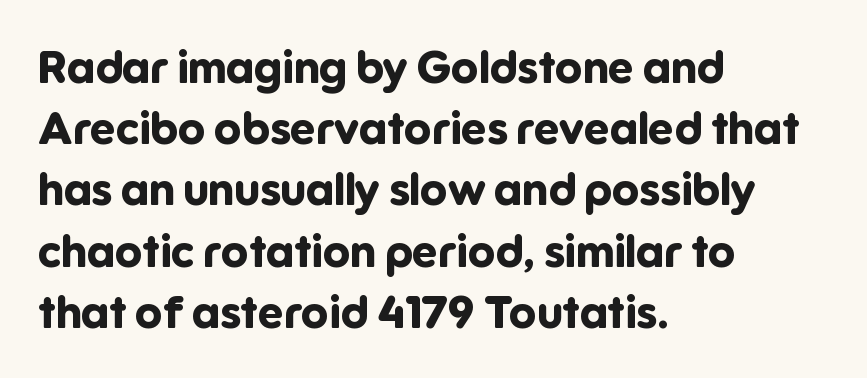
{"serif": "no", "italic": "no", "bold": "yes", "weight": "bold", "width": "normal", "stroke_contrast": "low", "x_height": "medium", "monospaced": "no", "underline": "no", "align": "left", "line_spacing": "normal", "line_spacing_ratio": 1.36, "letter_spacing": "normal", "letter_spacing_em": 0.0, "glyph_px": 45}
